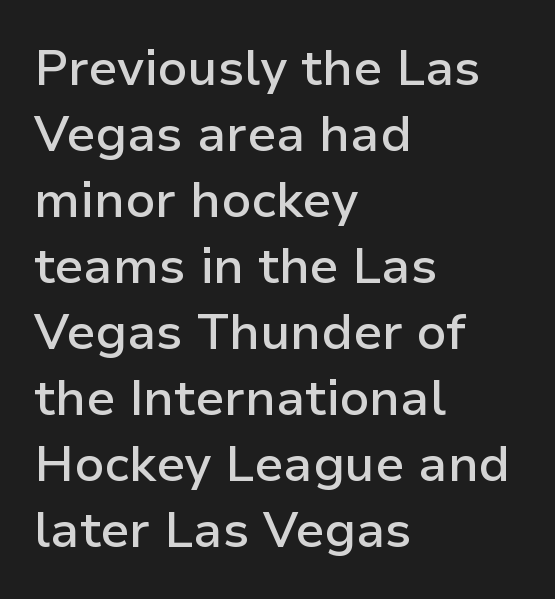
Q: Is the text bold? A: Semi-bold.
Q: Is the text italic (slanted)? A: No, it is upright.
Q: Is the typeface a serif or a sans-serif typeface? A: Sans-serif.
Q: Is the text underlined? A: No.
Q: How is the paragraph aligned? A: Left-aligned.
Q: Is the spacing between letters normal or unusually wide? A: Normal.
Q: Is the spacing between lines tight, normal or loose? A: Normal.
Q: Width (condensed, normal, or wide)? A: Normal.
Q: Stroke contrast? A: Low.
Q: x-height? A: Medium.
Q: Monospaced? A: No.
